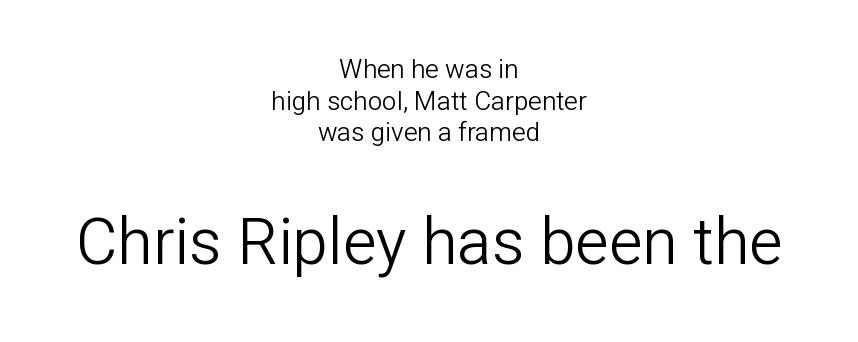
Q: Is the text bold? A: No.
Q: Is the text italic (slanted)? A: No, it is upright.
Q: Is the typeface a serif or a sans-serif typeface? A: Sans-serif.
Q: Is the text underlined? A: No.
Q: How is the paragraph aligned? A: Centered.
Q: Is the spacing between letters normal or unusually wide? A: Normal.
Q: Which block of text is set in a larger size, the first (top) or the second (bottom)? A: The second (bottom) one.
Q: Width (condensed, normal, or wide)? A: Normal.
Q: Stroke contrast? A: Low.
Q: x-height? A: Medium.
Q: Monospaced? A: No.
